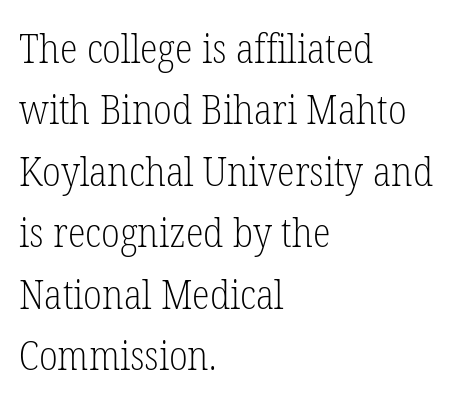
{"serif": "yes", "italic": "no", "bold": "no", "weight": "light", "width": "condensed", "stroke_contrast": "low", "x_height": "medium", "monospaced": "no", "underline": "no", "align": "left", "line_spacing": "normal", "line_spacing_ratio": 1.5, "letter_spacing": "normal", "letter_spacing_em": 0.0, "glyph_px": 41}
